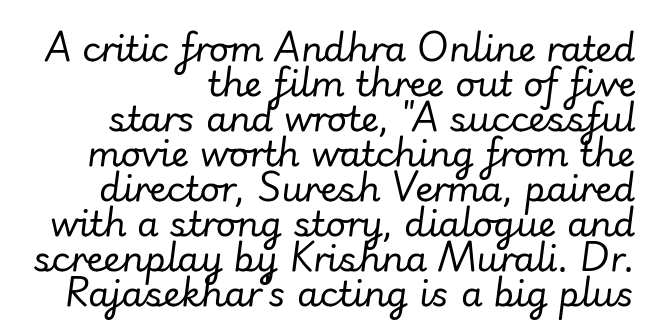
{"italic": "yes", "lean": "right", "slant_degrees": 7, "bold": "no", "weight": "regular", "width": "normal", "stroke_contrast": "low", "x_height": "small", "monospaced": "no", "underline": "no", "align": "right", "line_spacing": "tight", "line_spacing_ratio": 1.0, "letter_spacing": "normal", "letter_spacing_em": 0.0, "glyph_px": 35}
